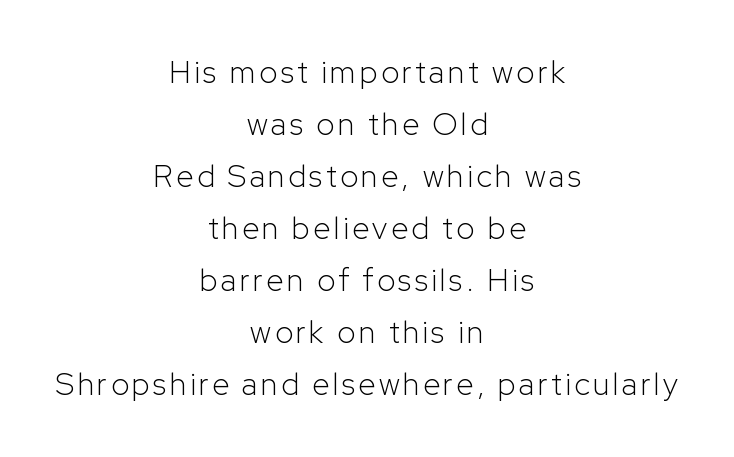
This rendering employs a face without finishing strokes, i.e., a sans-serif. Every stem runs plumb, perpendicular to the baseline. Is there much room between lines? A standard amount, neither cramped nor airy. Check under the words: just untouched page.
